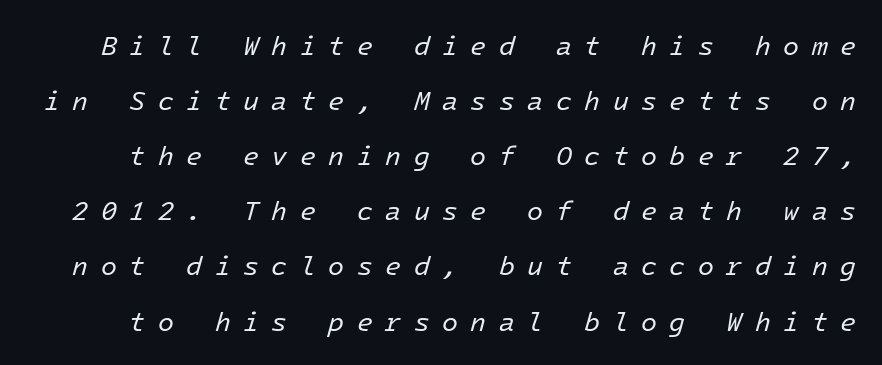
This is not heavy type; no bold has been used. The zone under the glyphs is completely vacant. Interline gaps are noticeably wide in this sample. Inter-character spacing is expanded well beyond the font's built-in metrics. The axis of the letterforms is tilted away from vertical.
